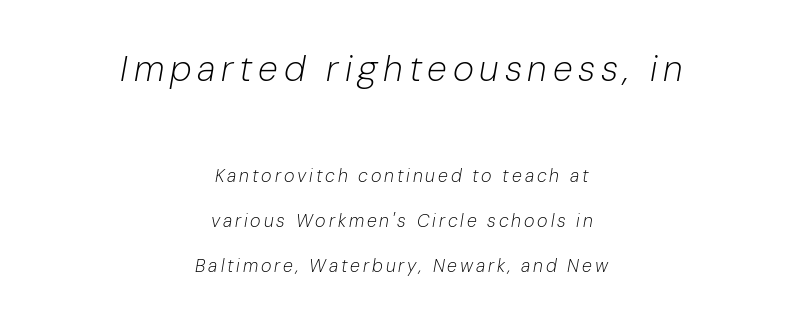
The image shows 36 px light type, italic (leaning right); set centered, loose line spacing (2.5x), not underlined; the first (top) block is 2.0x larger; low stroke contrast and a medium x-height.
